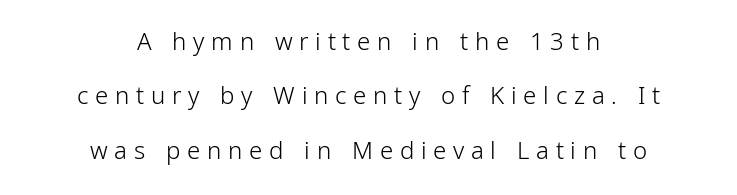
{"italic": "no", "bold": "no", "underline": "no", "align": "center", "line_spacing": "loose", "line_spacing_ratio": 2.27, "letter_spacing": "wide", "letter_spacing_em": 0.28, "glyph_px": 24}
